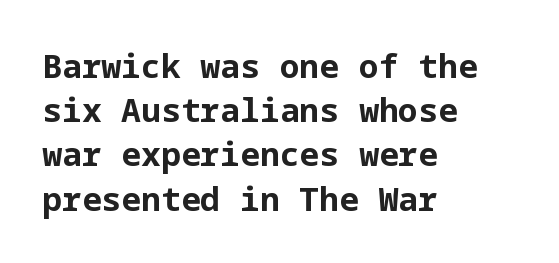
{"serif": "no", "italic": "no", "bold": "yes", "weight": "bold", "width": "normal", "stroke_contrast": "low", "x_height": "medium", "underline": "no", "align": "left", "line_spacing": "normal", "line_spacing_ratio": 1.34, "letter_spacing": "normal", "letter_spacing_em": 0.0, "glyph_px": 33}
